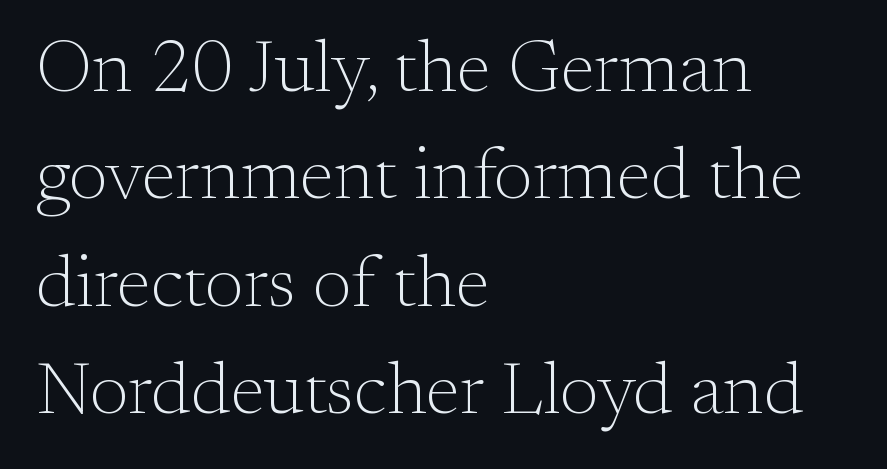
{"serif": "yes", "italic": "no", "bold": "no", "weight": "light", "width": "normal", "stroke_contrast": "medium", "x_height": "small", "monospaced": "no", "underline": "no", "align": "left", "line_spacing": "normal", "line_spacing_ratio": 1.45, "letter_spacing": "normal", "letter_spacing_em": 0.0, "glyph_px": 74}
